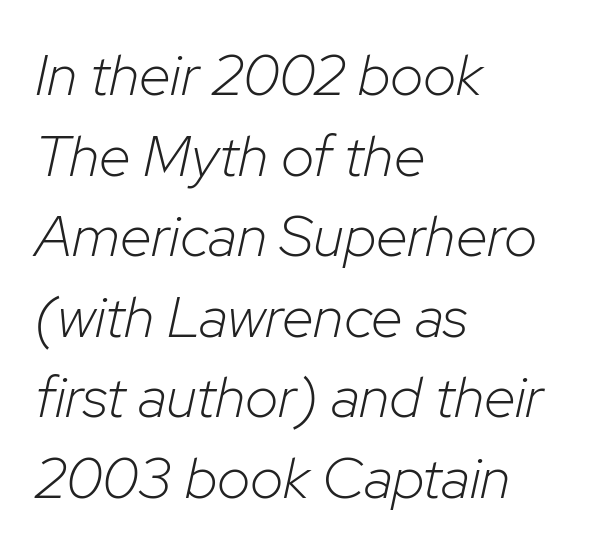
The font is comparable to plain body text, perhaps lighter. Rows of type keep a routine distance in the vertical direction. Words float on clear page, feet unadorned. Layout note: lines flush left.
